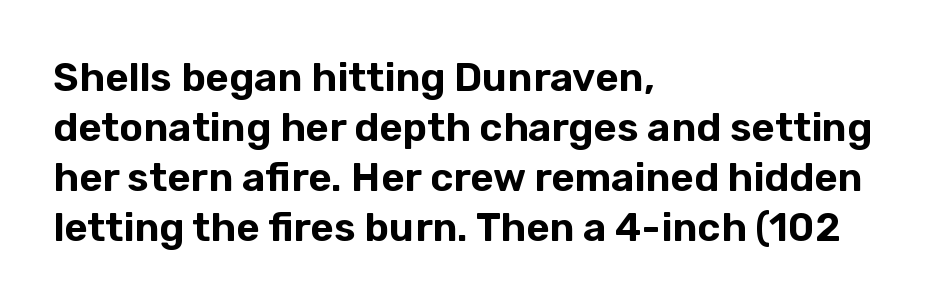
Nope, not italic — everything's standing straight. Where is the straight margin? On the left. Varying glyph widths throughout — classic text-font behaviour. A sans-serif font was chosen for this passage. Baseline-to-baseline distance is the conventional proportion of letter height.
